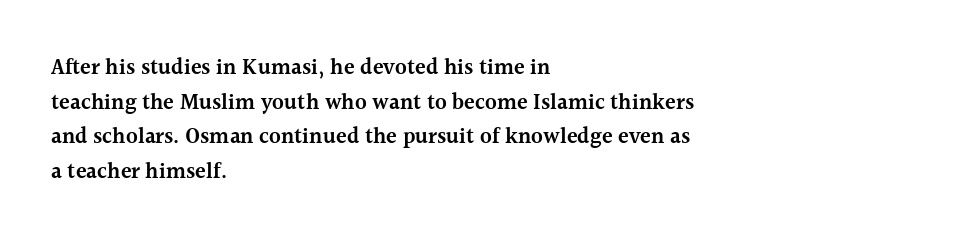
Q: Is the text bold? A: Semi-bold.
Q: Is the text italic (slanted)? A: No, it is upright.
Q: Is the text underlined? A: No.
Q: How is the paragraph aligned? A: Left-aligned.
Q: Is the spacing between letters normal or unusually wide? A: Normal.
Q: Is the spacing between lines tight, normal or loose? A: Normal.
